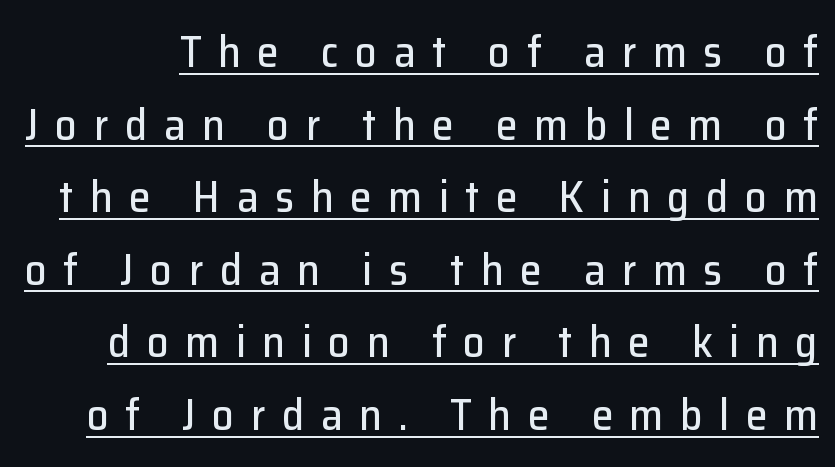
The image shows 44 px sans-serif type, upright; set normal line spacing (1.65x), unusually wide letter spacing (+0.37 em), underlined; low stroke contrast and a medium x-height.
